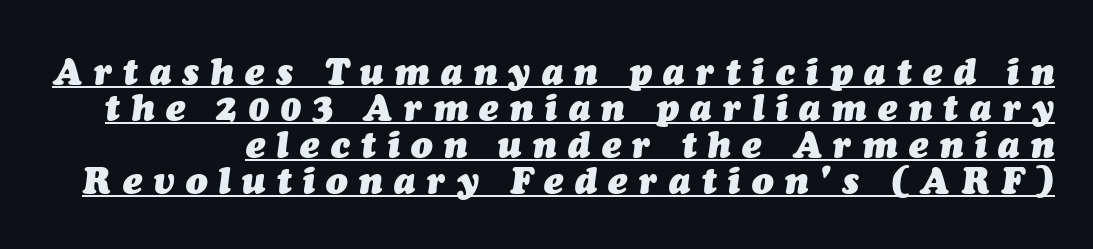
The image shows 36 px heavy type, italic (leaning right); set tight line spacing (1.01x), unusually wide letter spacing (+0.32 em), underlined; medium stroke contrast and a medium x-height.
